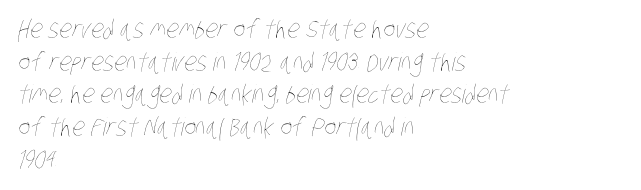
Q: Is the text bold? A: No.
Q: Is the text underlined? A: No.
Q: How is the paragraph aligned? A: Left-aligned.
Q: Is the spacing between letters normal or unusually wide? A: Normal.
Q: Is the spacing between lines tight, normal or loose? A: Normal.
